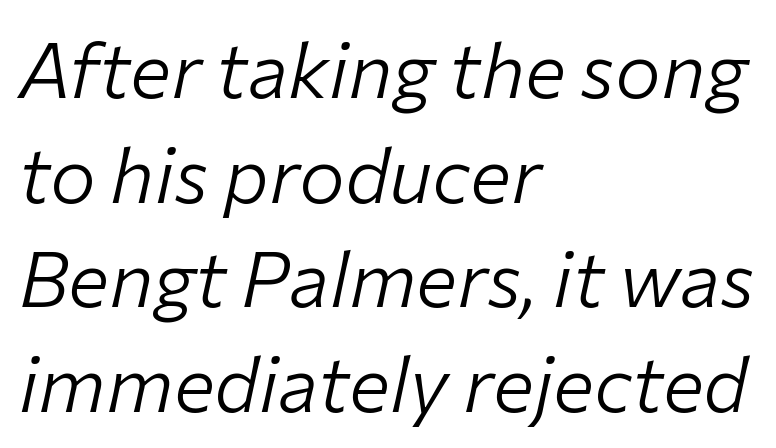
{"italic": "yes", "lean": "right", "slant_degrees": 12, "bold": "no", "weight": "light", "width": "normal", "stroke_contrast": "low", "x_height": "medium", "monospaced": "no", "underline": "no", "align": "left", "line_spacing": "normal", "line_spacing_ratio": 1.36, "letter_spacing": "normal", "letter_spacing_em": 0.0, "glyph_px": 77}
